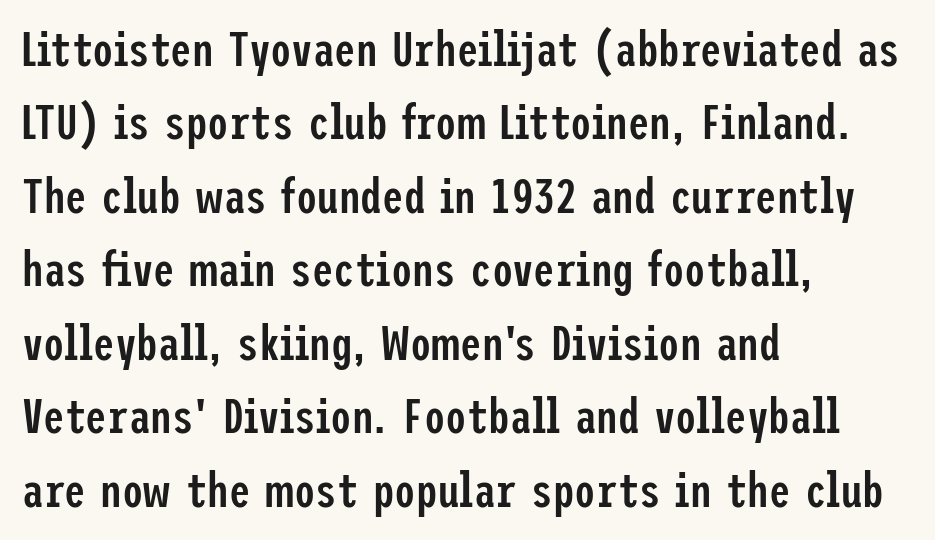
Tracking value appears to be zero — textbook default spacing. Each letter's strokes conclude bluntly, with no projecting serifs. The type sits square on the baseline with zero lean. The strokes are fattened partway — semibold, not bold.
